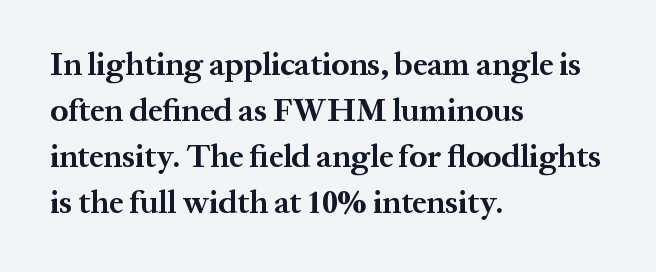
Q: Is the text bold? A: Yes.
Q: Is the text italic (slanted)? A: No, it is upright.
Q: Is the typeface a serif or a sans-serif typeface? A: Serif.
Q: Is the text underlined? A: No.
Q: How is the paragraph aligned? A: Left-aligned.
Q: Is the spacing between letters normal or unusually wide? A: Normal.
Q: Is the spacing between lines tight, normal or loose? A: Normal.
Q: Width (condensed, normal, or wide)? A: Normal.
Q: Stroke contrast? A: Medium.
Q: x-height? A: Medium.
Q: Monospaced? A: No.
